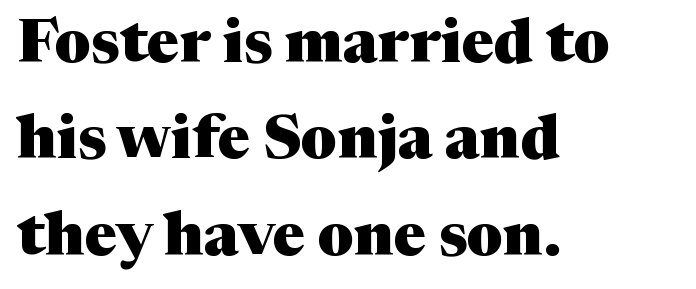
{"serif": "yes", "italic": "no", "bold": "yes", "weight": "heavy", "width": "normal", "stroke_contrast": "medium", "x_height": "medium", "monospaced": "no", "underline": "no", "align": "left", "line_spacing": "normal", "line_spacing_ratio": 1.58, "letter_spacing": "normal", "letter_spacing_em": 0.0, "glyph_px": 61}
